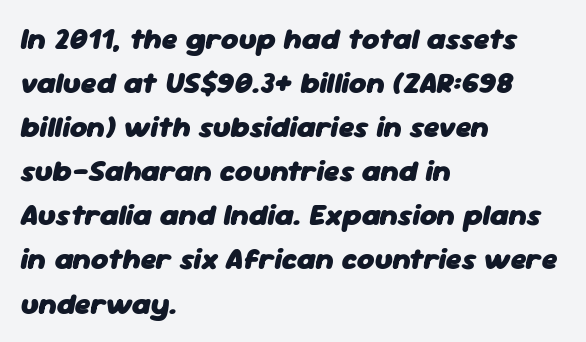
{"italic": "yes", "lean": "right", "slant_degrees": 11, "bold": "yes", "weight": "heavy", "width": "normal", "stroke_contrast": "low", "x_height": "medium", "monospaced": "no", "underline": "no", "align": "left", "line_spacing": "normal", "line_spacing_ratio": 1.47, "letter_spacing": "normal", "letter_spacing_em": 0.0, "glyph_px": 30}
